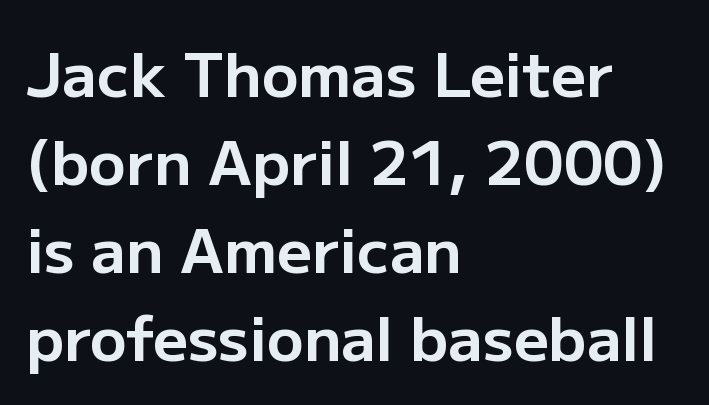
{"serif": "no", "italic": "no", "bold": "yes", "weight": "bold", "width": "normal", "stroke_contrast": "low", "x_height": "medium", "monospaced": "no", "underline": "no", "align": "left", "line_spacing": "normal", "line_spacing_ratio": 1.44, "letter_spacing": "normal", "letter_spacing_em": 0.0, "glyph_px": 61}
